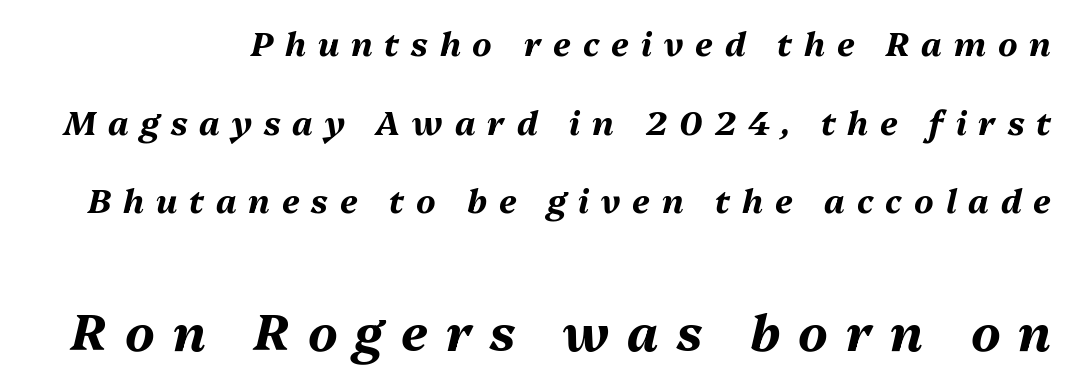
Look at the glyph heights: the lower group is clearly the bigger setting. Proportional: the letters do not fall into vertical columns. The specimen omits any rule beneath the text block's lines. One glance says open: line gaps are wider than usual. Compared with an ordinary text face, these strokes are far heavier — a full bold.
